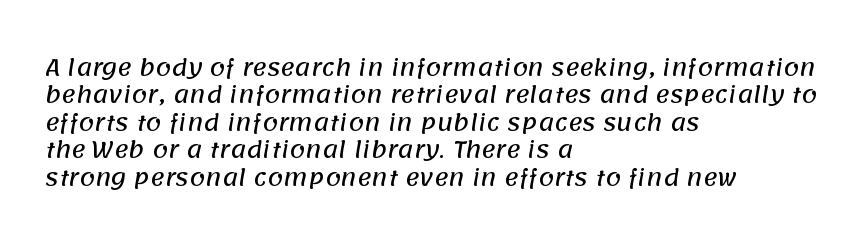
{"underline": "no", "align": "left", "line_spacing": "normal", "line_spacing_ratio": 1.25, "letter_spacing": "normal", "letter_spacing_em": 0.0, "glyph_px": 22}
